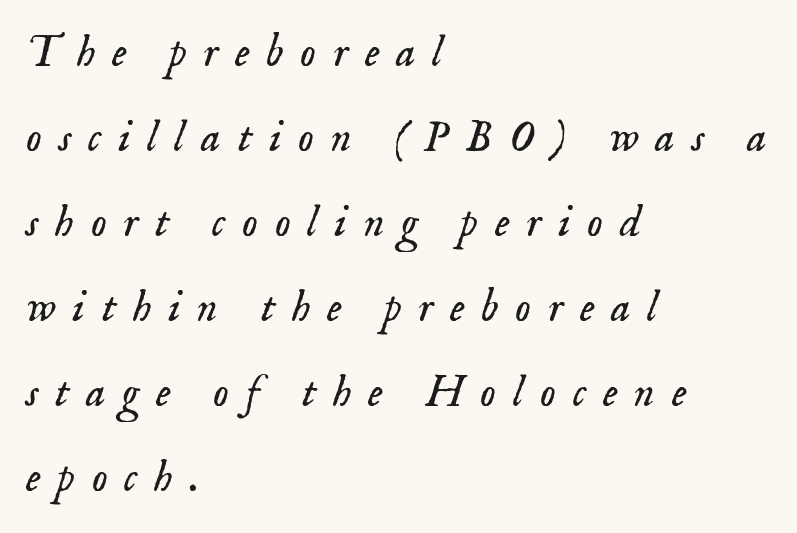
{"serif": "yes", "italic": "yes", "lean": "right", "slant_degrees": 18, "bold": "no", "weight": "light", "width": "normal", "stroke_contrast": "low", "x_height": "small", "monospaced": "no", "underline": "no", "align": "left", "line_spacing": "loose", "line_spacing_ratio": 1.93, "letter_spacing": "wide", "letter_spacing_em": 0.38, "glyph_px": 44}
